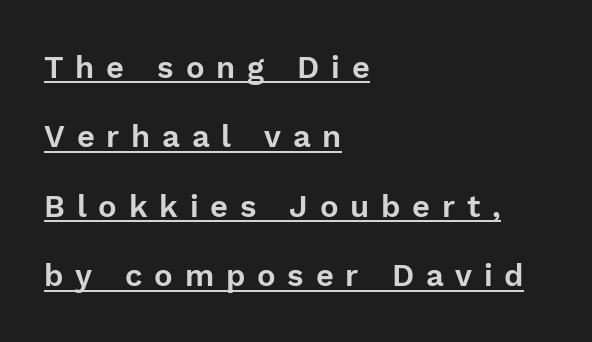
Glyph-to-glyph distance is far greater than everyday printed text. A baseline rule has been typeset under these characters. The typography opts for an upright posture over an oblique one. Is this a fixed-width face? No — the glyphs have proportional, varying widths.
